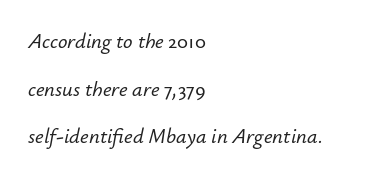
The image shows 21 px text type, italic (leaning right); set left-aligned, loose line spacing (2.27x), normal letter spacing, not underlined.
